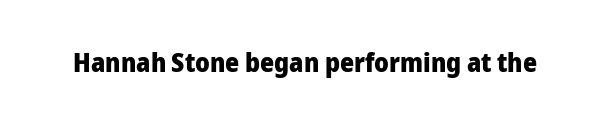
The image shows 27 px bold type, upright; set normal letter spacing, not underlined.
